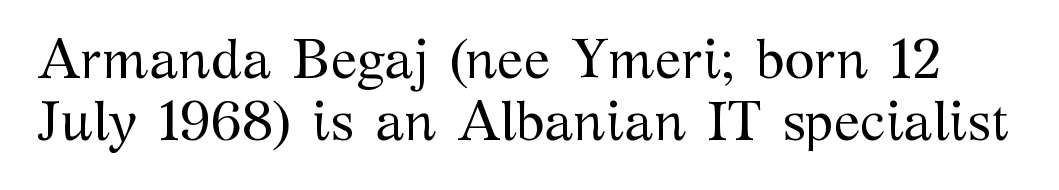
Descenders hang freely into open space. Look at the bottom of the vertical strokes: they flare into serifs here. The tracking reads as untouched default to a designer's eye. Stroke mass is kept to a normal reading level or below.
